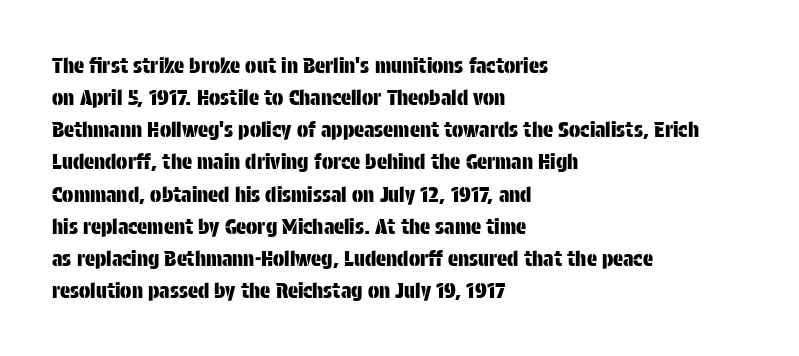
Layout note: lines flush left. The string is rendered with underlining switched off. The line texture is even and compact thanks to regular tracking. A roman cut, with each character standing at attention. The space between consecutive lines is moderate.
